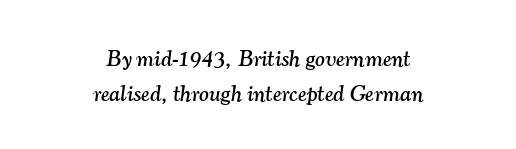
Q: Is the text italic (slanted)? A: Yes, it leans right by about 7 degrees.
Q: Is the text underlined? A: No.
Q: How is the paragraph aligned? A: Centered.
Q: Is the spacing between letters normal or unusually wide? A: Normal.
Q: Is the spacing between lines tight, normal or loose? A: Normal.
